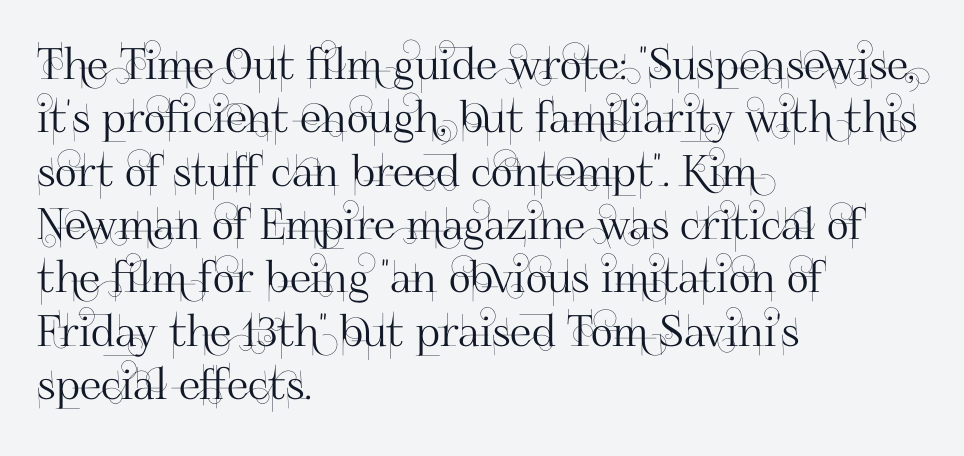
{"serif": "no", "italic": "no", "width": "normal", "stroke_contrast": "high", "x_height": "small", "monospaced": "no", "underline": "no", "align": "left", "line_spacing_ratio": 1.24, "letter_spacing": "normal", "letter_spacing_em": 0.0, "glyph_px": 43}
